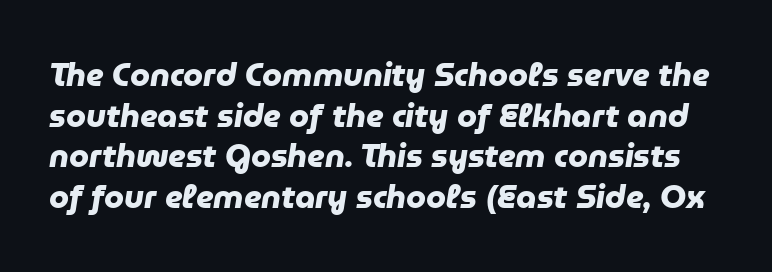
Q: Is the text bold? A: Yes.
Q: Is the typeface a serif or a sans-serif typeface? A: Sans-serif.
Q: Is the text underlined? A: No.
Q: Is the spacing between letters normal or unusually wide? A: Normal.
Q: Is the spacing between lines tight, normal or loose? A: Normal.
Q: Width (condensed, normal, or wide)? A: Normal.
Q: Stroke contrast? A: Low.
Q: x-height? A: Medium.
Q: Monospaced? A: No.
